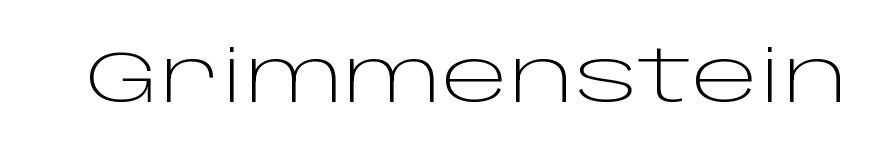
The image shows 72 px light, wide sans-serif type, upright; set normal letter spacing, not underlined; low stroke contrast and a large x-height.
